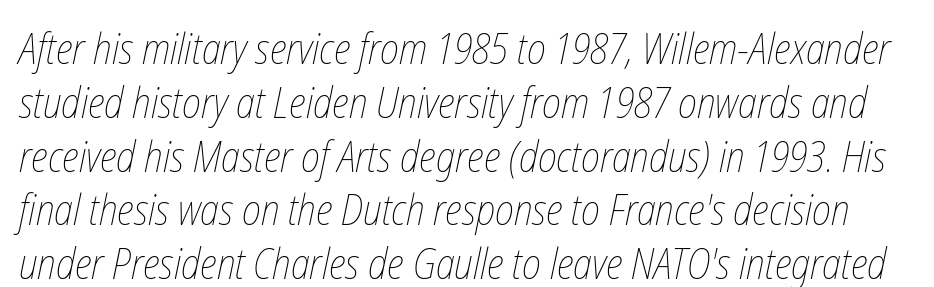
The image shows 42 px thin, condensed type; set normal line spacing (1.28x), normal letter spacing, not underlined; low stroke contrast and a medium x-height.
